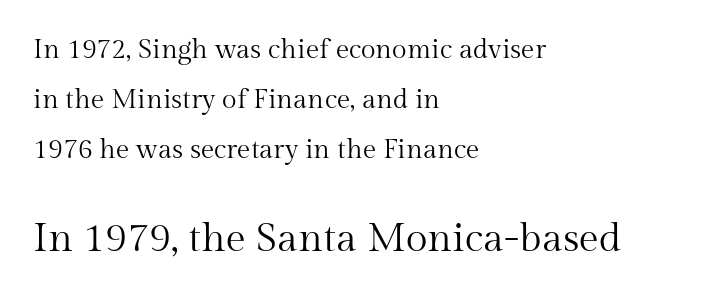
Q: Is the text bold? A: No.
Q: Is the text italic (slanted)? A: No, it is upright.
Q: Is the typeface a serif or a sans-serif typeface? A: Serif.
Q: Is the text underlined? A: No.
Q: How is the paragraph aligned? A: Left-aligned.
Q: Is the spacing between letters normal or unusually wide? A: Normal.
Q: Which block of text is set in a larger size, the first (top) or the second (bottom)? A: The second (bottom) one.
Q: Width (condensed, normal, or wide)? A: Normal.
Q: Stroke contrast? A: Medium.
Q: x-height? A: Medium.
Q: Monospaced? A: No.
